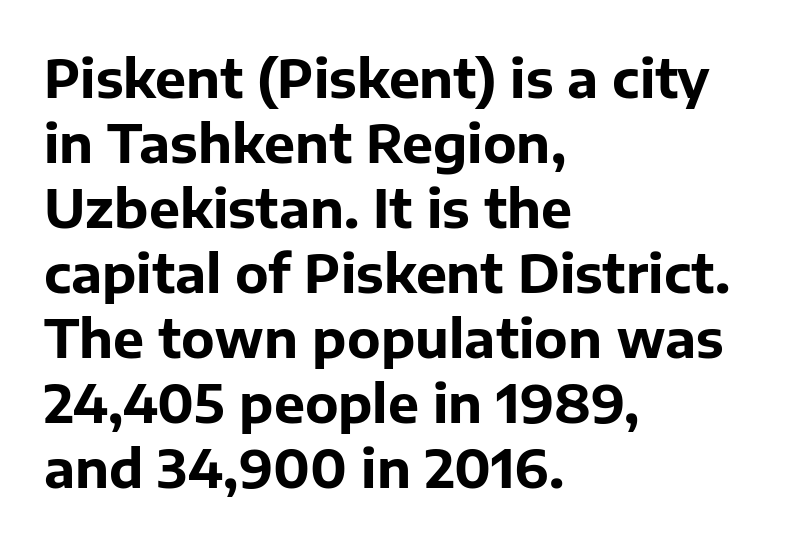
Are there feet on the stems? There aren't — it's a sans. Character widths vary here, with narrow letters taking less room than wide ones. The rows are spaced the way most documents space them. Has an underline been added? It has not. The characters look thick and weighty, a clear bold. The compositor pushed each line to the left boundary.
